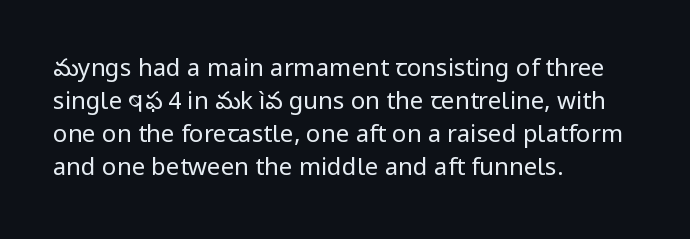
The image shows 24 px text type, upright; set left-aligned, normal line spacing (1.38x), normal letter spacing, not underlined.
